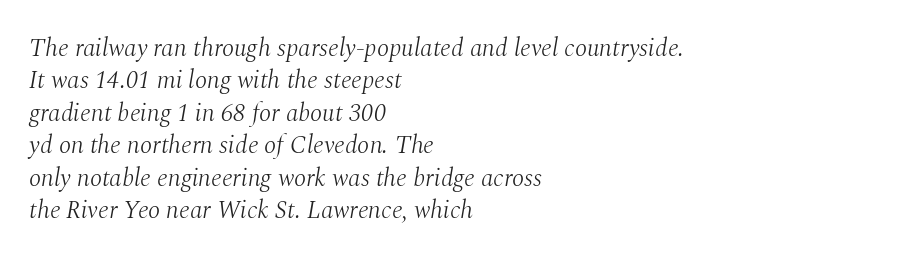
The image shows 25 px text type, italic (leaning right); set left-aligned, normal line spacing (1.3x), normal letter spacing, not underlined.
